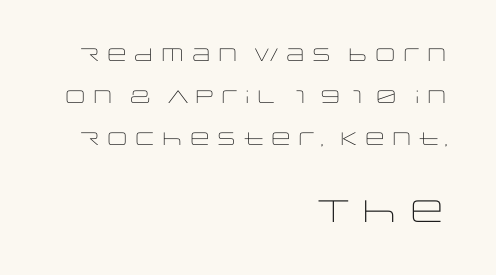
Q: Is the text bold? A: No.
Q: Is the text italic (slanted)? A: No, it is upright.
Q: Is the typeface a serif or a sans-serif typeface? A: Sans-serif.
Q: Is the text underlined? A: No.
Q: How is the paragraph aligned? A: Right-aligned.
Q: Is the spacing between letters normal or unusually wide? A: Normal.
Q: Is the spacing between lines tight, normal or loose? A: Loose.
Q: Which block of text is set in a larger size, the first (top) or the second (bottom)? A: The second (bottom) one.
Q: Width (condensed, normal, or wide)? A: Wide.
Q: Stroke contrast? A: Low.
Q: x-height? A: Large.
Q: Monospaced? A: No.
